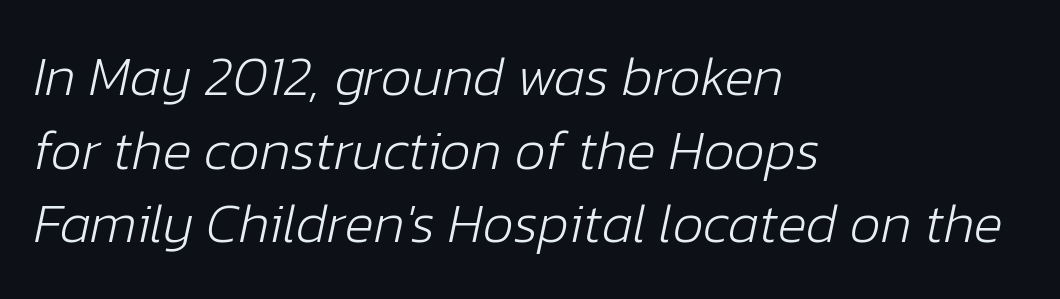
Only glyphs here, with clear space below each row. You could not count columns in this text — the font is proportionally spaced. The horizontal fit of the characters is conventional and even. The weight would be labelled regular, book, light, or lighter still.
